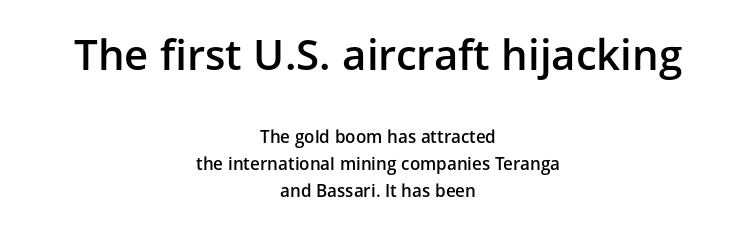
Q: Is the text bold? A: Semi-bold.
Q: Is the text italic (slanted)? A: No, it is upright.
Q: Is the typeface a serif or a sans-serif typeface? A: Sans-serif.
Q: Is the text underlined? A: No.
Q: How is the paragraph aligned? A: Centered.
Q: Is the spacing between letters normal or unusually wide? A: Normal.
Q: Is the spacing between lines tight, normal or loose? A: Normal.
Q: Which block of text is set in a larger size, the first (top) or the second (bottom)? A: The first (top) one.
Q: Width (condensed, normal, or wide)? A: Normal.
Q: Stroke contrast? A: Low.
Q: x-height? A: Medium.
Q: Monospaced? A: No.
